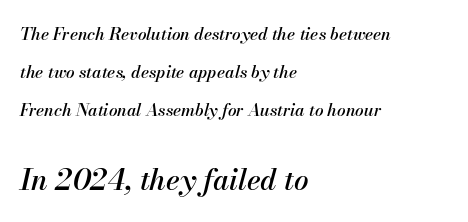
{"italic": "yes", "lean": "right", "slant_degrees": 13, "width": "normal", "stroke_contrast": "medium", "x_height": "small", "monospaced": "no", "underline": "no", "align": "left", "line_spacing": "loose", "line_spacing_ratio": 2.23, "letter_spacing": "normal", "letter_spacing_em": 0.0, "larger_block": "second", "size_ratio": 1.71, "glyph_px": 29}
